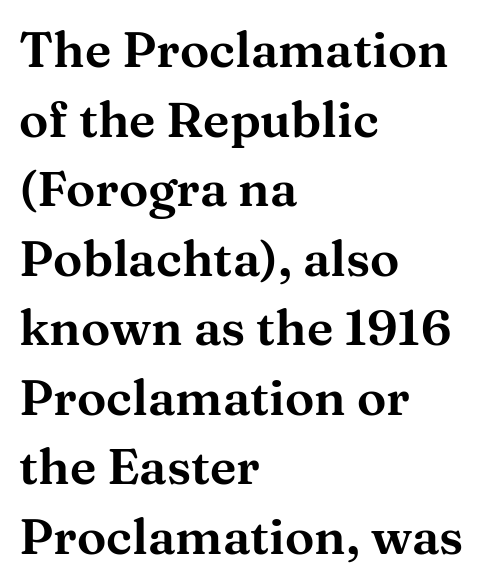
{"serif": "yes", "italic": "no", "width": "wide", "stroke_contrast": "medium", "x_height": "medium", "monospaced": "no", "underline": "no", "align": "left", "line_spacing": "normal", "line_spacing_ratio": 1.42, "letter_spacing": "normal", "letter_spacing_em": 0.0, "glyph_px": 49}
